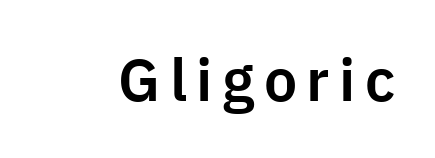
The image shows 59 px sans-serif type, upright; set not underlined; low stroke contrast and a medium x-height.
